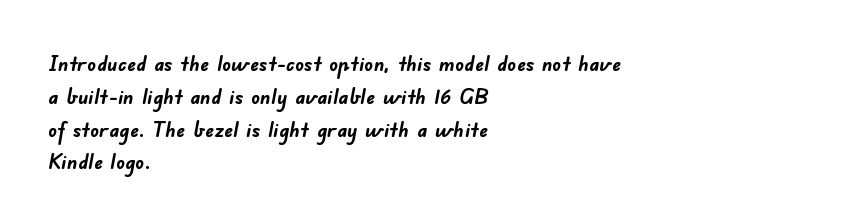
The horizontal fit of the characters is conventional and even. Every row of glyphs begins at an identical x-position on the left. Descenders are the only things crossing below the line. The leading is moderate, giving the passage an even texture. Heavy-handed strokes throughout: this text is bold.
